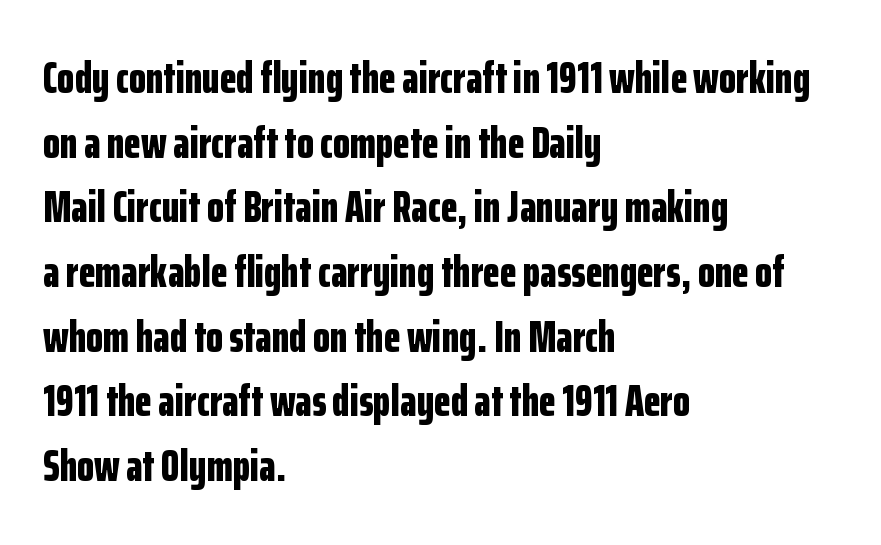
{"serif": "no", "italic": "no", "bold": "yes", "weight": "bold", "width": "condensed", "stroke_contrast": "low", "x_height": "medium", "monospaced": "no", "underline": "no", "align": "left", "line_spacing": "normal", "line_spacing_ratio": 1.47, "letter_spacing": "normal", "letter_spacing_em": 0.0, "glyph_px": 44}
